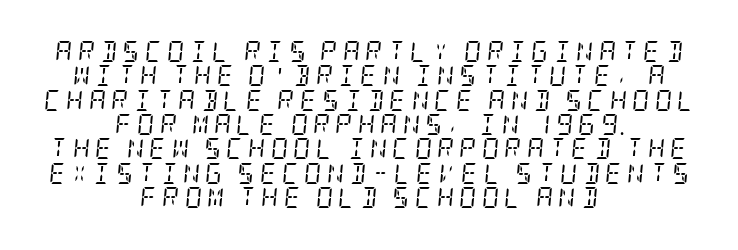
The image shows 21 px text type, italic (leaning right); set centered, line spacing 1.16x, unusually wide letter spacing (+0.25 em), not underlined.
